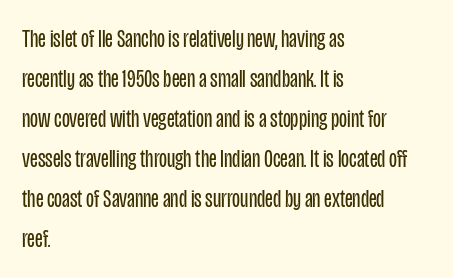
Q: Is the text bold? A: No.
Q: Is the text italic (slanted)? A: No, it is upright.
Q: Is the text underlined? A: No.
Q: How is the paragraph aligned? A: Left-aligned.
Q: Is the spacing between letters normal or unusually wide? A: Normal.
Q: Is the spacing between lines tight, normal or loose? A: Normal.
